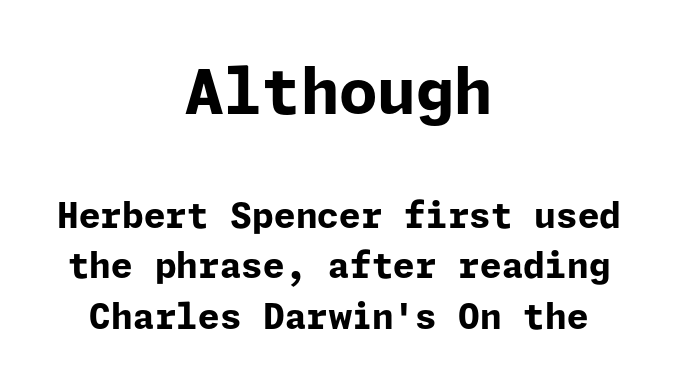
The image shows 62 px bold sans-serif type, upright; set centered, normal line spacing (1.44x), normal letter spacing, not underlined; the first (top) block is 1.77x larger; low stroke contrast and a medium x-height.
